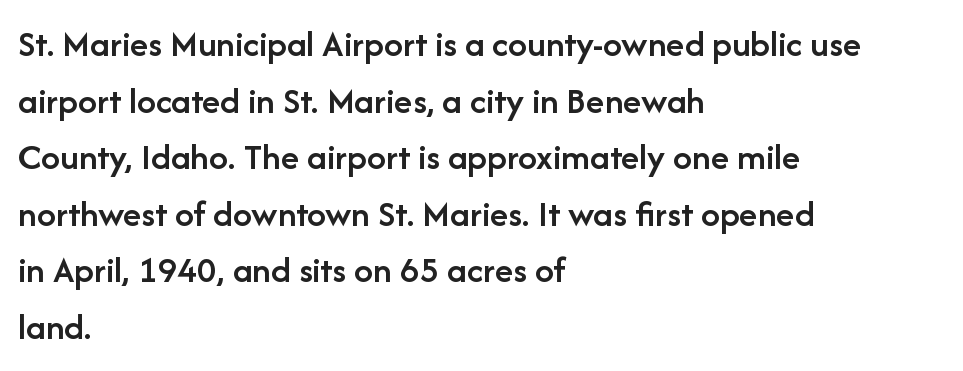
Is the type bold? Partly — it's a semibold, heavier than regular but not fully bold. Between one letter and the next there's only the usual sliver of space. The compositor pushed each line to the left boundary. This sample has the flowing, uneven cadence of proportional lettering. Italic: no, the glyphs are upright roman. Reading down the column, the eye jumps a familiar distance to each next line.
